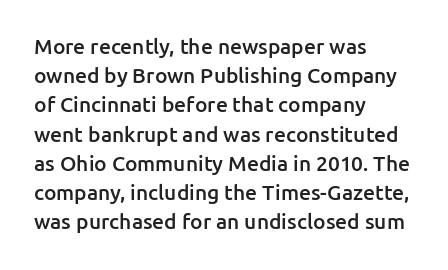
The image shows 21 px text type, upright; set left-aligned, normal line spacing (1.39x), normal letter spacing, not underlined.
